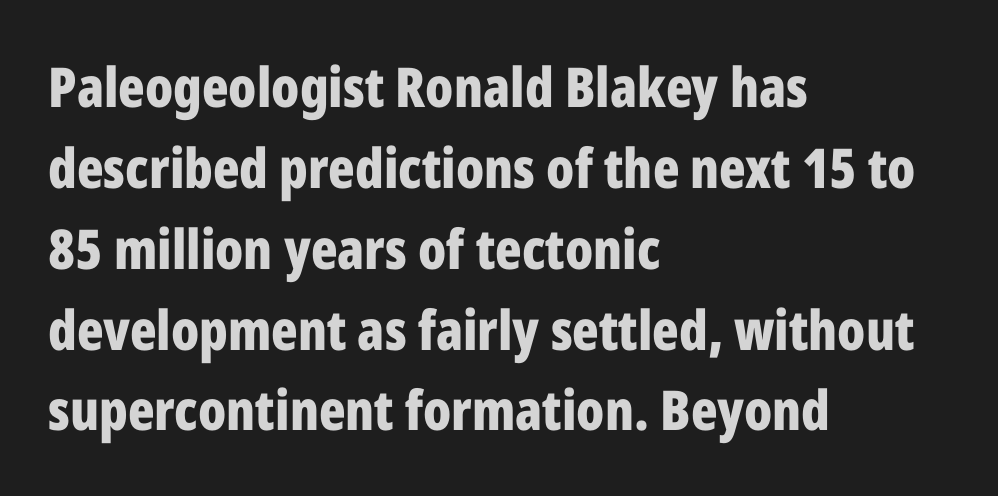
The image shows 55 px bold, condensed sans-serif type, upright; set left-aligned, normal line spacing (1.47x), normal letter spacing, not underlined; low stroke contrast and a medium x-height.
